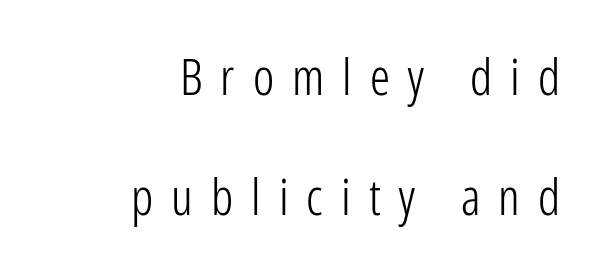
{"serif": "no", "italic": "no", "bold": "no", "weight": "light", "width": "condensed", "stroke_contrast": "low", "x_height": "medium", "monospaced": "no", "underline": "no", "align": "right", "line_spacing": "loose", "line_spacing_ratio": 2.41, "letter_spacing": "wide", "letter_spacing_em": 0.36, "glyph_px": 50}
